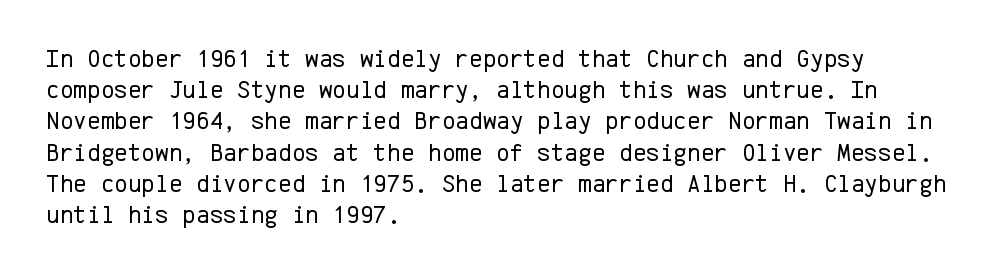
One-word summary of the alignment: left. In terms of letterspacing, this is plain default setting. The words here are not underlined. The characters are drawn with everyday or finer stroke widths. The letters stand straight up with perfectly vertical stems.
